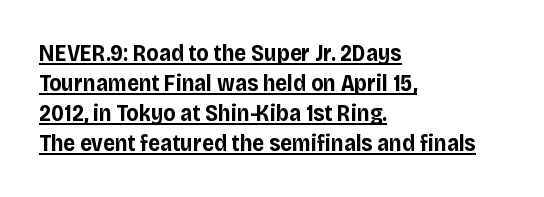
The image shows 23 px bold type, upright; set left-aligned, normal line spacing (1.3x), normal letter spacing, underlined.
